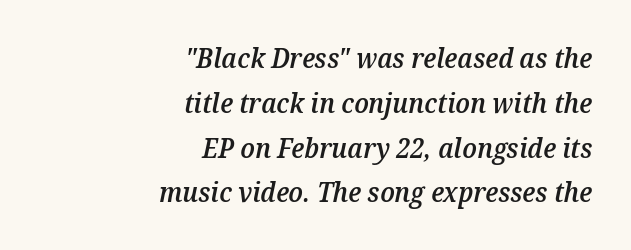
Emphasis by weight is partial: semibold. Summary of vertical rhythm: regular, with standard interline spacing. A typesetter would call this zero additional tracking. This is oblique type, the kind used for emphasis or titles. Compared with a flush-left layout, this one pins lines to the opposite, right side.
